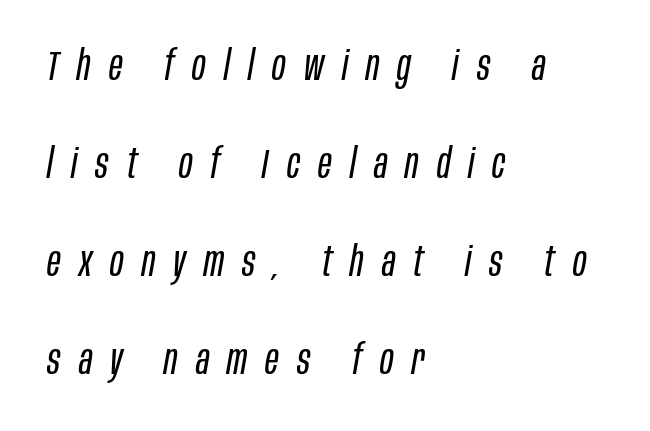
{"italic": "yes", "lean": "right", "slant_degrees": 10, "bold": "no", "weight": "regular", "width": "condensed", "stroke_contrast": "low", "x_height": "large", "monospaced": "no", "underline": "no", "align": "left", "line_spacing": "loose", "line_spacing_ratio": 2.39, "letter_spacing": "wide", "letter_spacing_em": 0.44, "glyph_px": 41}
